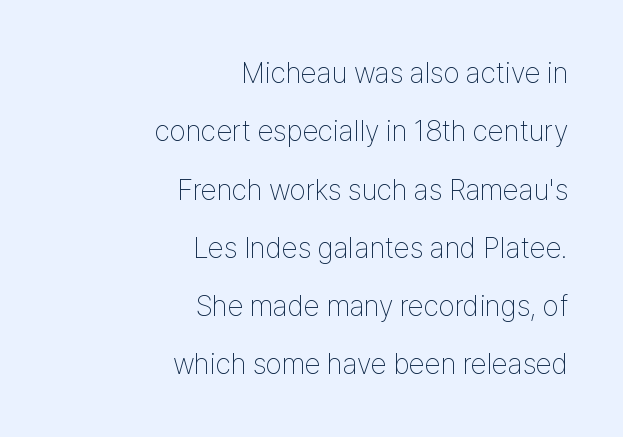
Rendered with straight, roman letterforms. How are the letters spaced? Ordinarily, with no added tracking. Plain, unruled lines of type. Does the leading feel generous? Absolutely, it's lavish. These lines are composed in type without serifs. These lines are set flush right with a ragged left edge.
